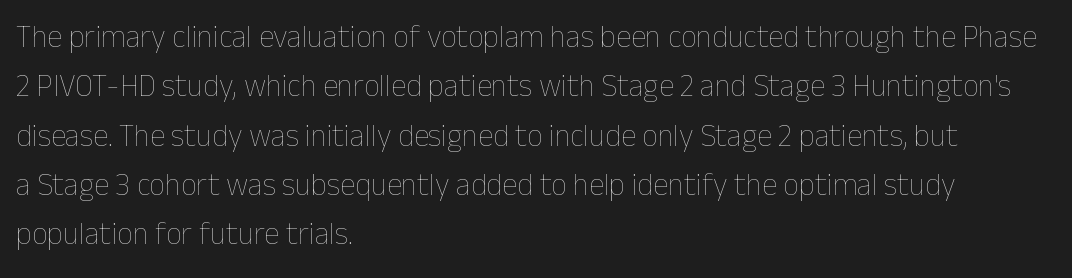
Q: Is the text bold? A: No.
Q: Is the text italic (slanted)? A: No, it is upright.
Q: Is the text underlined? A: No.
Q: How is the paragraph aligned? A: Left-aligned.
Q: Is the spacing between letters normal or unusually wide? A: Normal.
Q: Is the spacing between lines tight, normal or loose? A: Normal.
Q: Width (condensed, normal, or wide)? A: Normal.
Q: Stroke contrast? A: Low.
Q: x-height? A: Medium.
Q: Monospaced? A: No.
